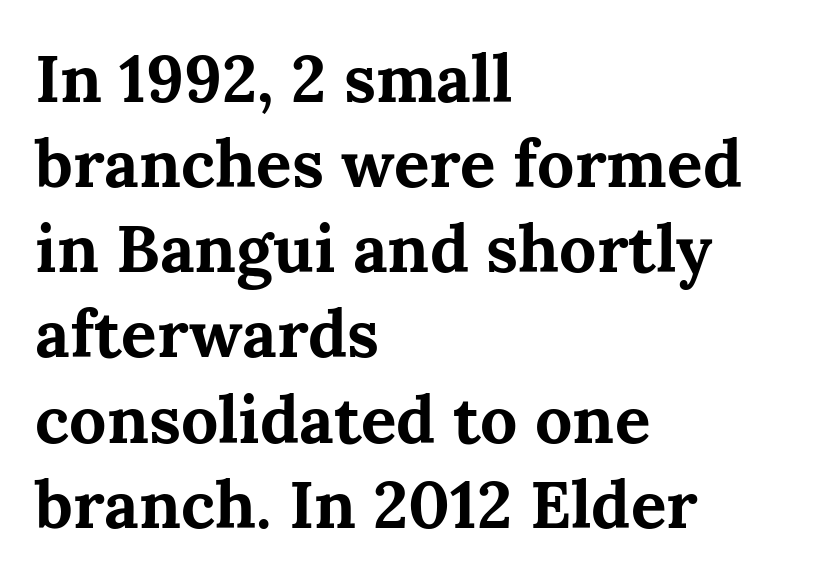
The image shows 66 px bold serif type, upright; set left-aligned, normal line spacing (1.29x), normal letter spacing, not underlined; medium stroke contrast and a medium x-height.
